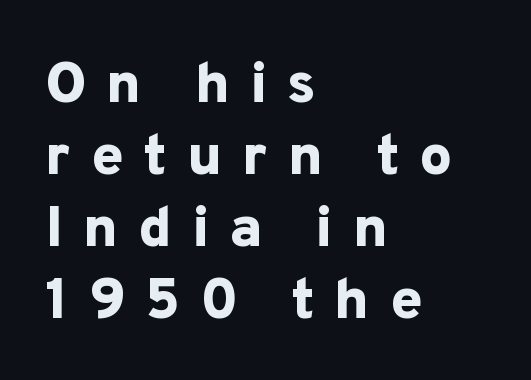
Weight: bold. Ordinary non-slanted type is in use. Font category for this specimen: sans-serif. Each row of text sits above clean, open space.
